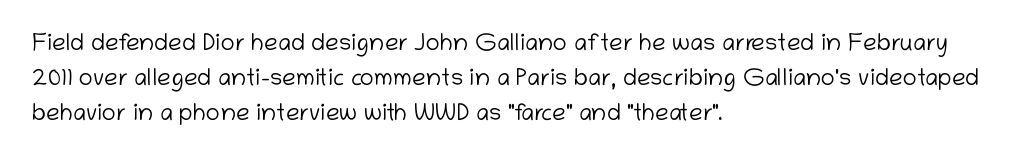
{"italic": "no", "bold": "no", "underline": "no", "align": "left", "line_spacing": "normal", "line_spacing_ratio": 1.45, "letter_spacing": "normal", "letter_spacing_em": 0.0, "glyph_px": 24}
